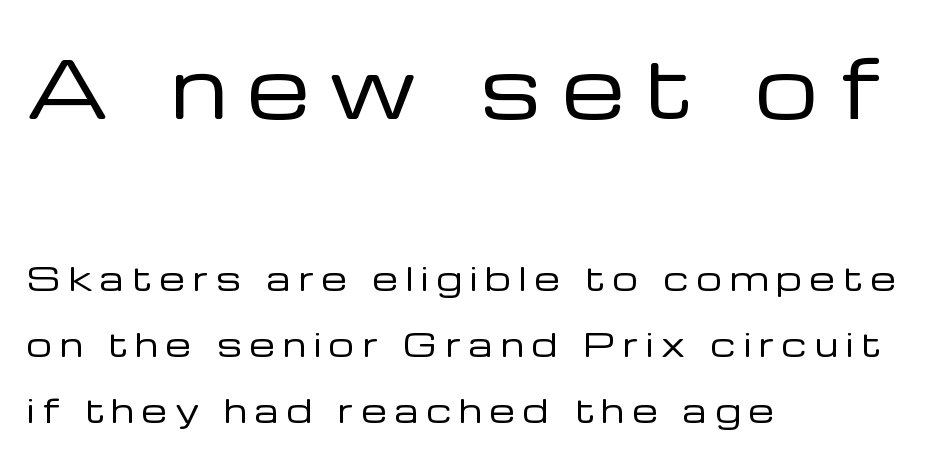
{"serif": "no", "italic": "no", "bold": "no", "weight": "regular", "width": "normal", "stroke_contrast": "low", "x_height": "medium", "monospaced": "no", "underline": "no", "align": "left", "line_spacing": "loose", "line_spacing_ratio": 2.07, "letter_spacing": "wide", "letter_spacing_em": 0.26, "larger_block": "first", "size_ratio": 2.47, "glyph_px": 79}
